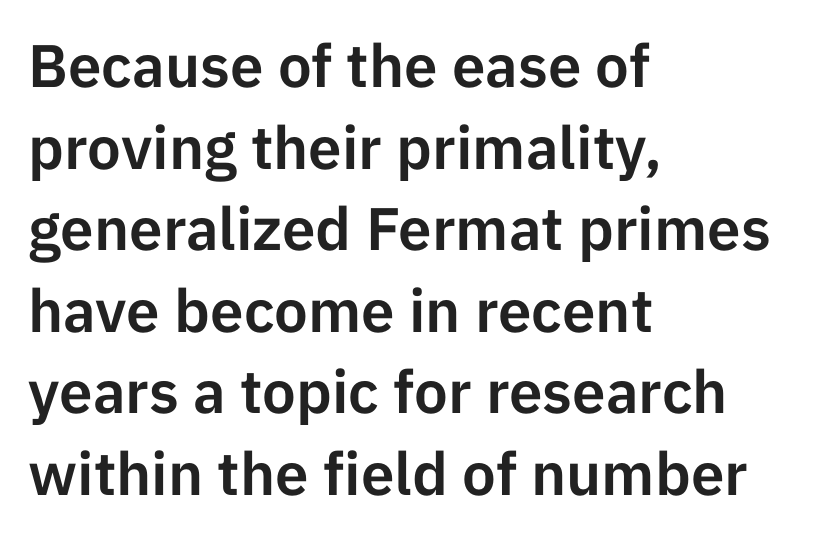
The image shows 60 px sans-serif type, upright; set left-aligned, normal line spacing (1.36x), normal letter spacing, not underlined; low stroke contrast and a medium x-height.
